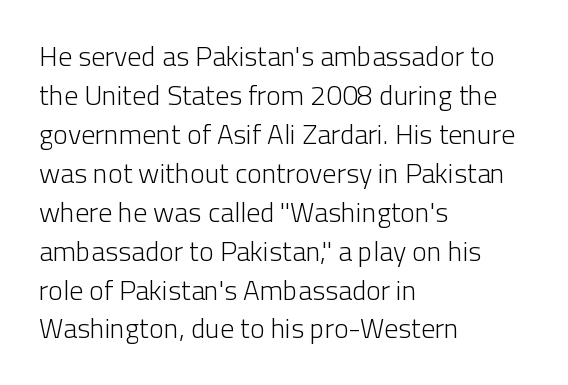
Here the glyphs are tracked normally, forming tight word shapes. Look at the bottom of the vertical strokes: they stop flat, with no serifs. A roman cut, with each character standing at attention. Reading down the column, the eye jumps a familiar distance to each next line. Underlining? Definitely not there. The letters advance in unequal steps, a hallmark of proportional type.
